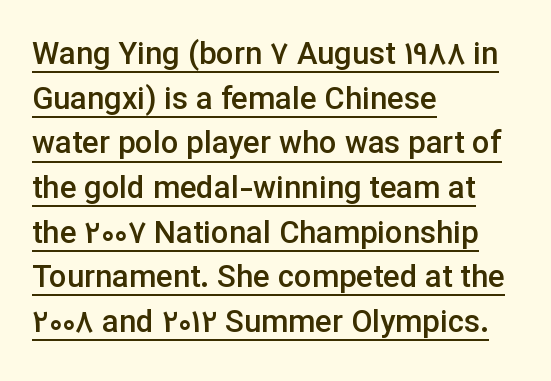
Weight check: semibold — heavier than regular, not quite bold. The typography opts for an upright posture over an oblique one. The glyphs in this specimen are sans serif. Regarding leading, the lines here are spaced in the standard way.
